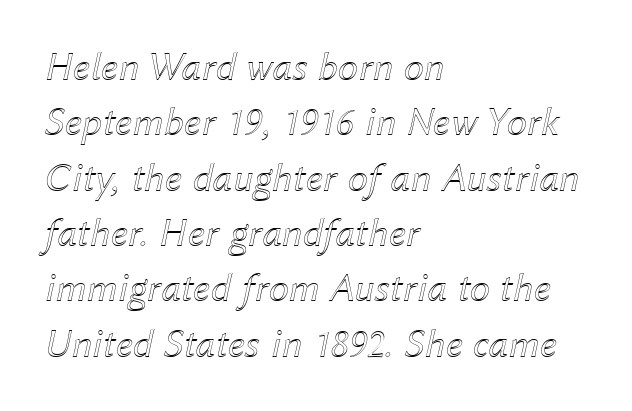
Is there much room between lines? A standard amount, neither cramped nor airy. Default kerning and tracking; the words read as compact shapes. A typesetter would call this proportional, since set widths differ per character. Nobody drew a line under any word here. The rag falls on the right side of this text block.
